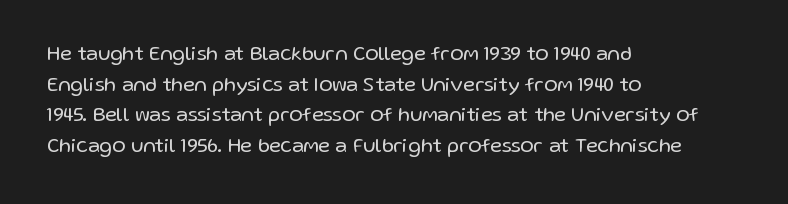
Q: Is the text bold? A: No.
Q: Is the text italic (slanted)? A: No, it is upright.
Q: Is the text underlined? A: No.
Q: How is the paragraph aligned? A: Left-aligned.
Q: Is the spacing between letters normal or unusually wide? A: Normal.
Q: Is the spacing between lines tight, normal or loose? A: Normal.
